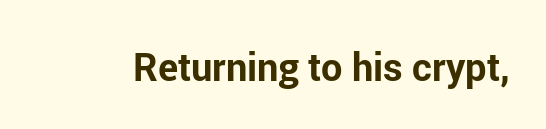
Q: Is the text bold? A: Yes.
Q: Is the text italic (slanted)? A: No, it is upright.
Q: Is the typeface a serif or a sans-serif typeface? A: Sans-serif.
Q: Is the text underlined? A: No.
Q: Is the spacing between letters normal or unusually wide? A: Normal.
Q: Width (condensed, normal, or wide)? A: Normal.
Q: Stroke contrast? A: Low.
Q: x-height? A: Medium.
Q: Monospaced? A: No.
